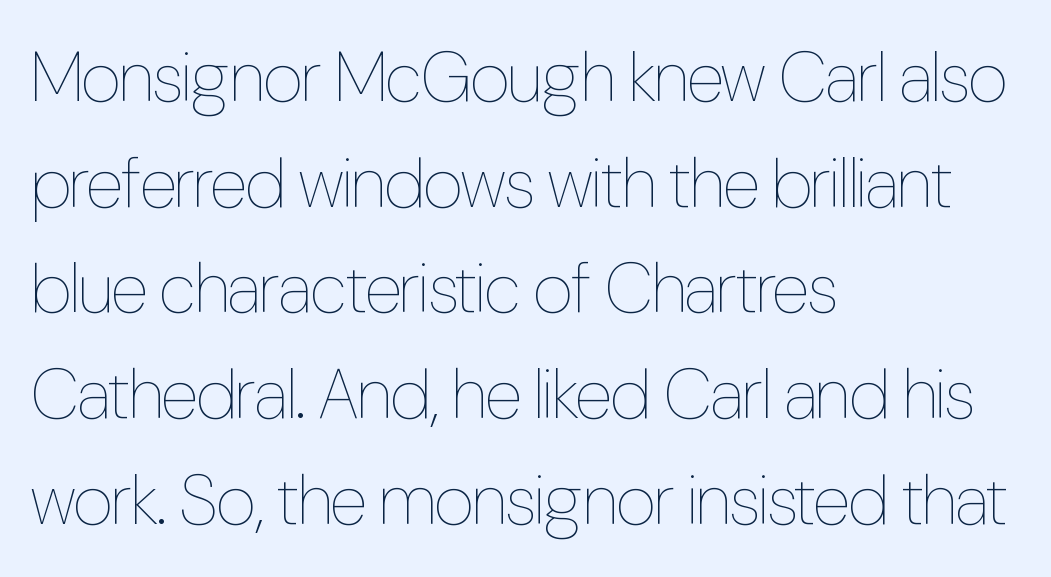
Q: Is the text bold? A: No.
Q: Is the text italic (slanted)? A: No, it is upright.
Q: Is the text underlined? A: No.
Q: How is the paragraph aligned? A: Left-aligned.
Q: Is the spacing between letters normal or unusually wide? A: Normal.
Q: Is the spacing between lines tight, normal or loose? A: Normal.
Q: Width (condensed, normal, or wide)? A: Condensed.
Q: Stroke contrast? A: Low.
Q: x-height? A: Medium.
Q: Monospaced? A: No.
